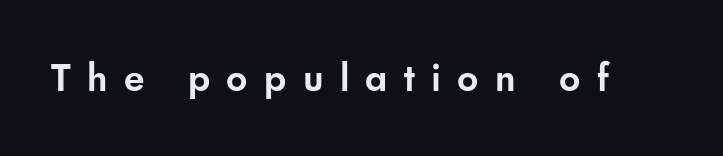
{"serif": "no", "italic": "no", "width": "normal", "stroke_contrast": "low", "x_height": "small", "monospaced": "no", "underline": "no", "letter_spacing": "wide", "letter_spacing_em": 0.44, "glyph_px": 37}
